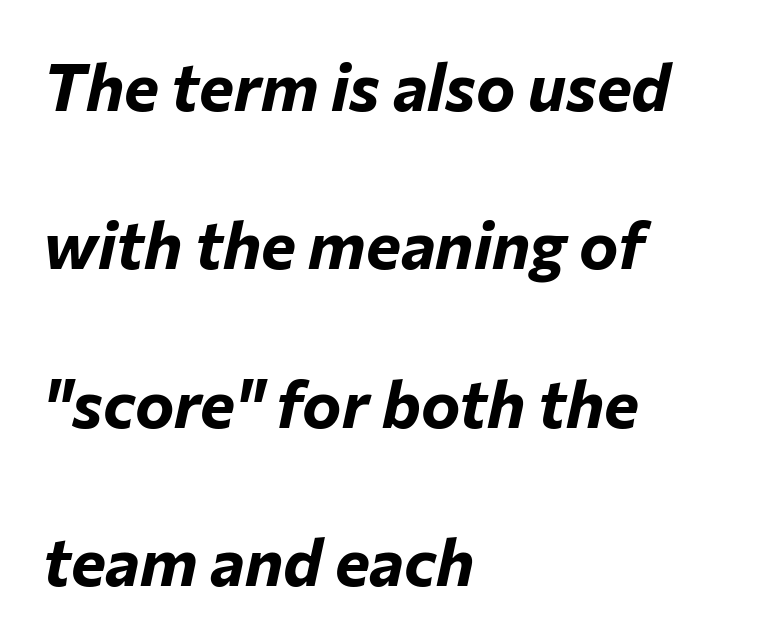
Honestly, there is no underline to notice here at all. Compared with typical paragraphs, the rows here are farther apart. As a designer I'd log this as weight 700, bold. In CSS terms this would be text-align: left. Observe the ordinary spacing: letters are neighbours, not strangers.
